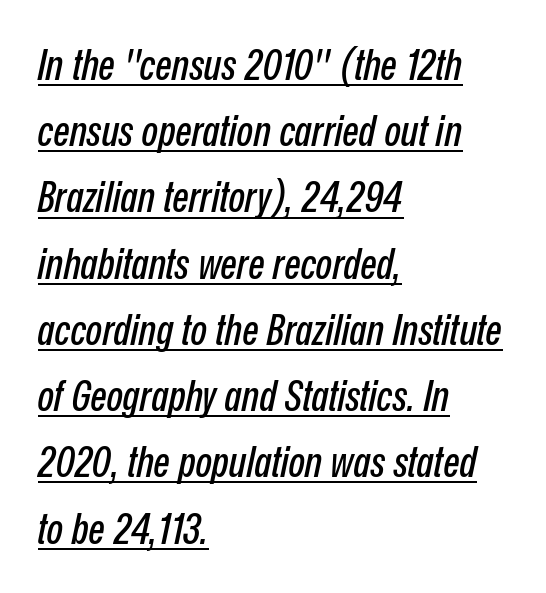
Q: Is the text italic (slanted)? A: Yes, it leans right by about 12 degrees.
Q: Is the text underlined? A: Yes.
Q: How is the paragraph aligned? A: Left-aligned.
Q: Is the spacing between letters normal or unusually wide? A: Normal.
Q: Is the spacing between lines tight, normal or loose? A: Normal.
Q: Width (condensed, normal, or wide)? A: Condensed.
Q: Stroke contrast? A: Low.
Q: x-height? A: Medium.
Q: Monospaced? A: No.
